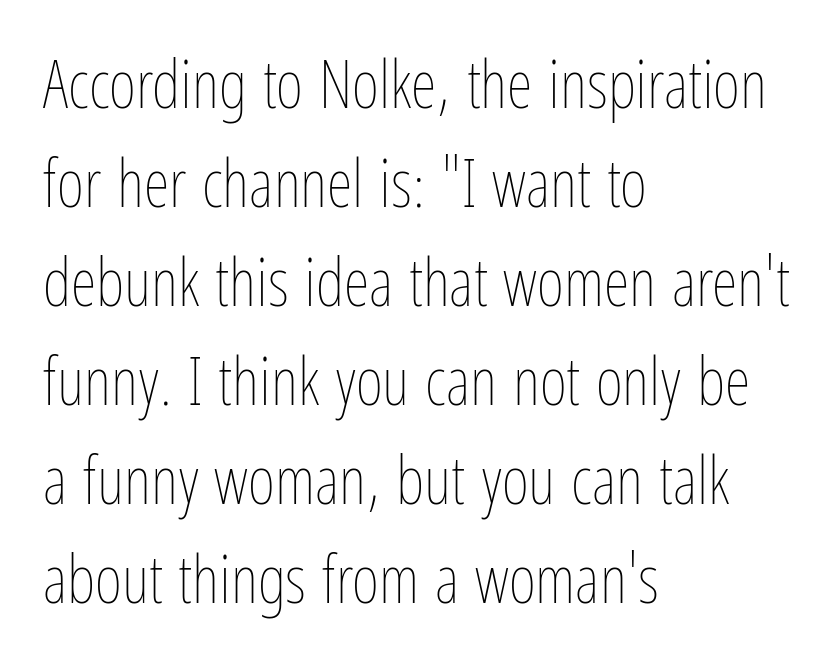
Q: Is the text bold? A: No.
Q: Is the text italic (slanted)? A: No, it is upright.
Q: Is the text underlined? A: No.
Q: How is the paragraph aligned? A: Left-aligned.
Q: Is the spacing between letters normal or unusually wide? A: Normal.
Q: Is the spacing between lines tight, normal or loose? A: Normal.
Q: Width (condensed, normal, or wide)? A: Condensed.
Q: Stroke contrast? A: Low.
Q: x-height? A: Medium.
Q: Monospaced? A: No.
